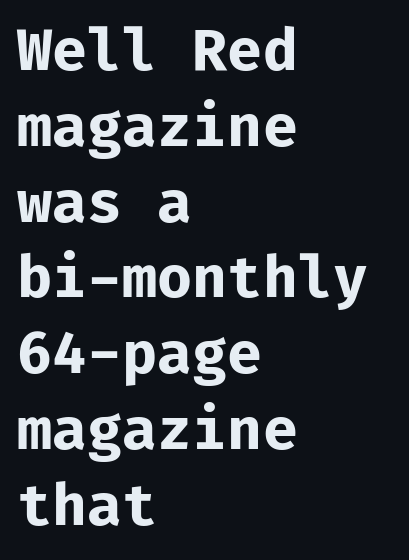
The image shows 57 px bold sans-serif type, upright; set left-aligned, normal line spacing (1.33x), normal letter spacing, not underlined; low stroke contrast and a medium x-height.
